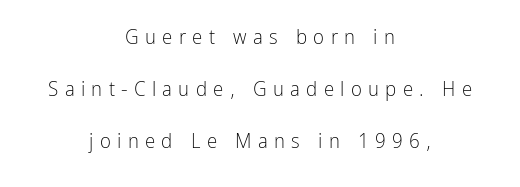
{"italic": "no", "bold": "no", "underline": "no", "align": "center", "line_spacing": "loose", "line_spacing_ratio": 2.47, "letter_spacing": "wide", "letter_spacing_em": 0.3, "glyph_px": 21}
